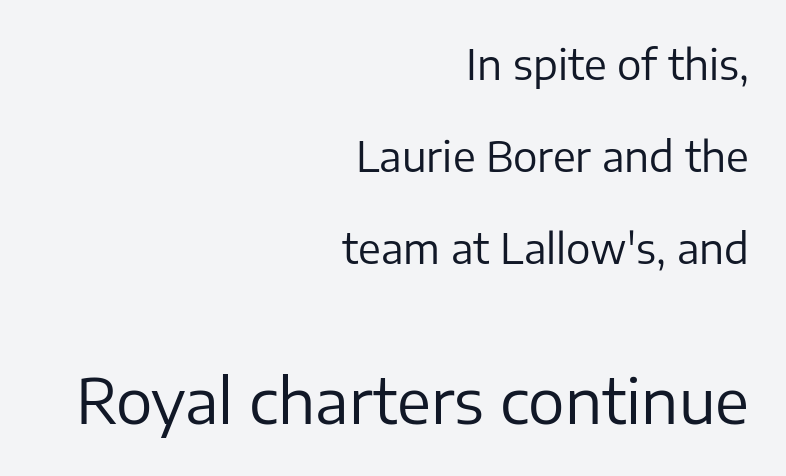
The text block is weighted toward the right margin, trailing off unevenly leftward. Rule under the text: the space is simply empty. This sample trades compactness for vertical openness between lines. Nope, not italic — everything's standing straight. Regarding serifs, this sample does without them. Is the type heavy? It reads as light-to-regular instead.
